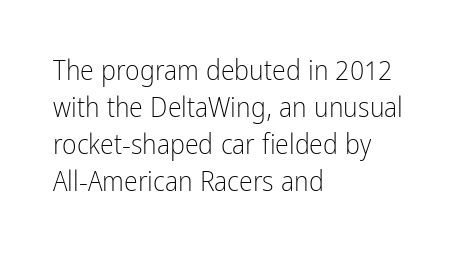
Looks like regular typesetting: each glyph gets only the width it needs. Decoration check: the copy has no underline. Left-aligned paragraph, ragged on the right. Characters follow at the spacing the type designer built in. Unlike a traditional serif, this face leaves its strokes unadorned.
